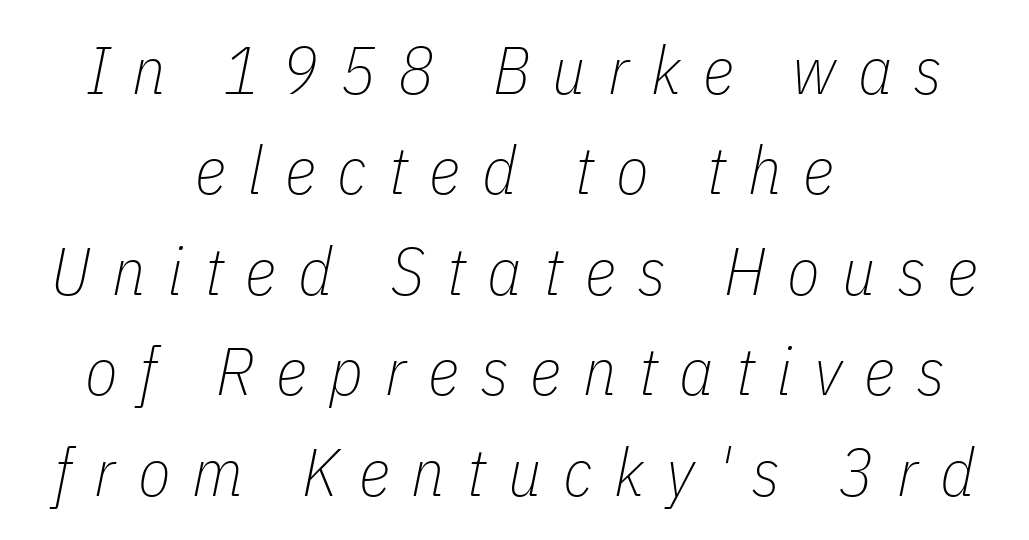
{"italic": "yes", "lean": "right", "slant_degrees": 11, "bold": "no", "weight": "thin", "width": "condensed", "stroke_contrast": "low", "x_height": "medium", "monospaced": "no", "underline": "no", "align": "center", "line_spacing": "normal", "line_spacing_ratio": 1.5, "letter_spacing": "wide", "letter_spacing_em": 0.33, "glyph_px": 67}
